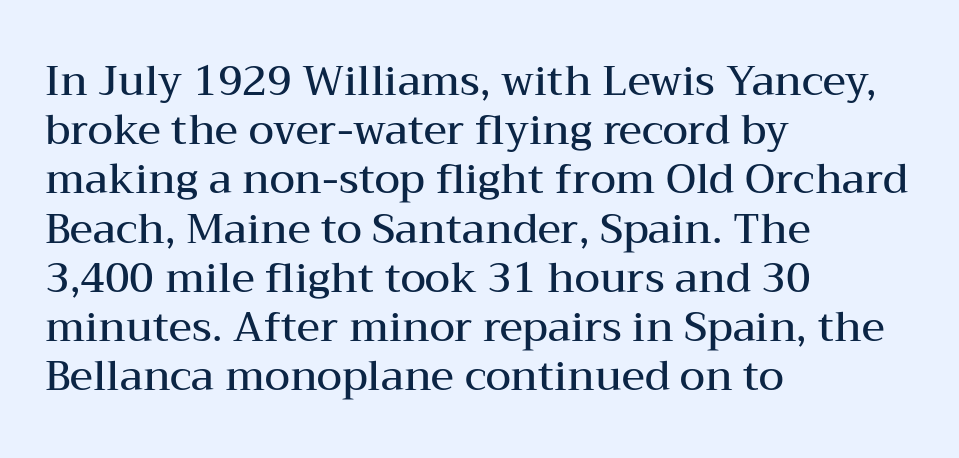
Are there feet on the stems? There are — it's a serif. A typesetter would call this proportional, since set widths differ per character. Underline: absent. The letters stand straight up with perfectly vertical stems.
